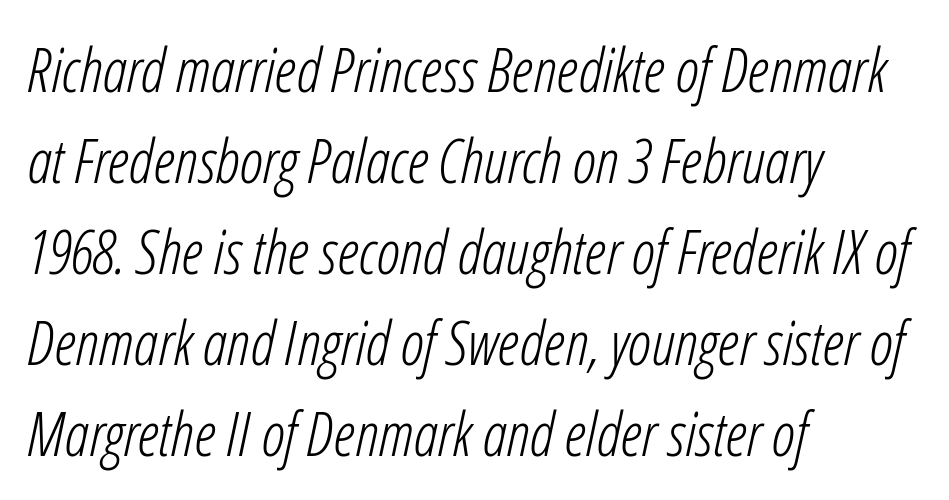
A student would call this left alignment; a typographer would say flush left, rag right. It's the slanting kind of type. Tracking value appears to be zero — textbook default spacing. Anything drawn beneath the words? Only blank space. The designer left line spacing at the default.
